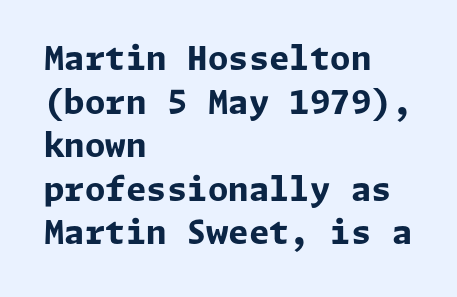
Q: Is the text bold? A: Yes.
Q: Is the text italic (slanted)? A: No, it is upright.
Q: Is the typeface a serif or a sans-serif typeface? A: Sans-serif.
Q: Is the text underlined? A: No.
Q: How is the paragraph aligned? A: Left-aligned.
Q: Is the spacing between letters normal or unusually wide? A: Normal.
Q: Is the spacing between lines tight, normal or loose? A: Normal.
Q: Width (condensed, normal, or wide)? A: Normal.
Q: Stroke contrast? A: Low.
Q: x-height? A: Medium.
